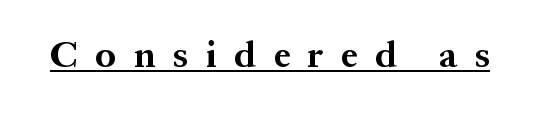
This is underlined copy, the kind a proofreader might mark for attention. The typesetting leans heavy: a genuine bold. The letters advance in unequal steps, a hallmark of proportional type. Notice how the stems are strictly vertical — no italics here. Glyph-to-glyph distance is far greater than everyday printed text.
